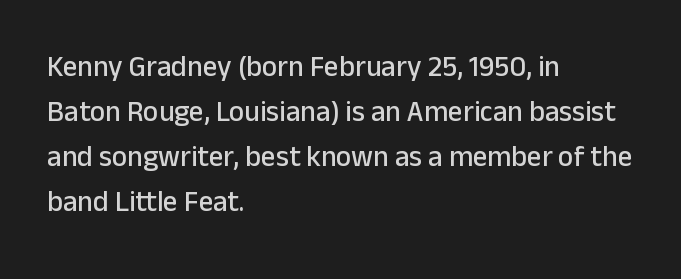
Each word holds together tightly as a unit, with standard inter-letter gaps. Compared with a centered layout, this one pins lines to the left instead. Does the leading feel generous? No, just average. The face used here is proportionally spaced, like ordinary book or web type.
